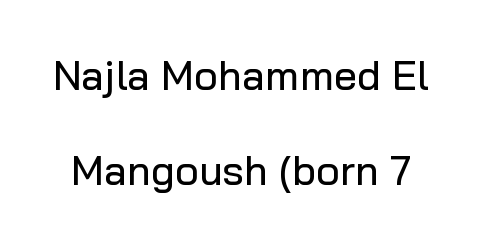
The image shows 41 px sans-serif type, upright; set loose line spacing (2.32x), normal letter spacing, not underlined; low stroke contrast and a medium x-height.
